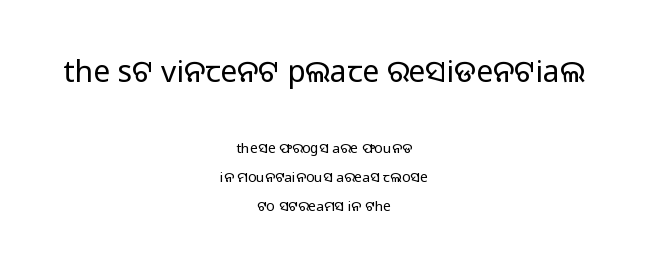
Character size in the leading block exceeds that of the trailing block. Horizontally, the lines are justified to the midpoint only. Observe the absence of serifs on each vertical stroke in this sample. Compared with typical paragraphs, the rows here are farther apart. Look at the tracking — it's just the regular setting, nothing added. The weight would be labelled regular, book, light, or lighter still.
